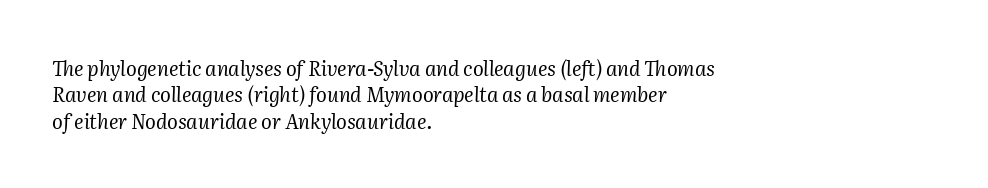
The rag falls on the right side of this text block. The string is rendered with underlining switched off. The vertical gap from one line to the next is medium. Characters follow at the spacing the type designer built in.
